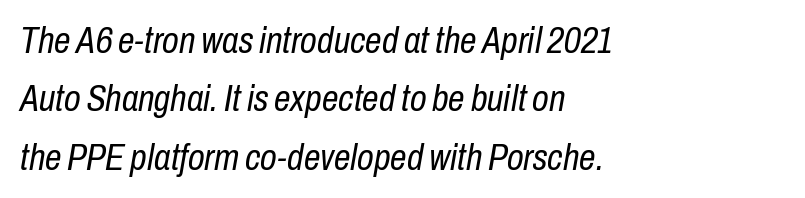
{"italic": "yes", "lean": "right", "slant_degrees": 10, "bold": "no", "weight": "regular", "width": "condensed", "stroke_contrast": "low", "x_height": "medium", "monospaced": "no", "underline": "no", "align": "left", "line_spacing": "normal", "line_spacing_ratio": 1.58, "letter_spacing": "normal", "letter_spacing_em": 0.0, "glyph_px": 37}
